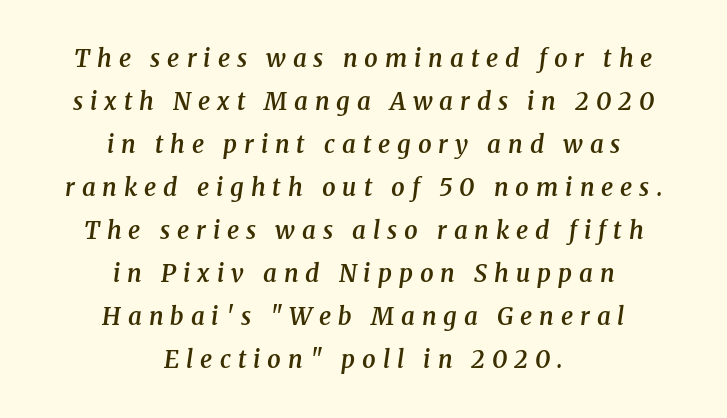
The image shows 24 px text type, italic (leaning right); set centered, line spacing 1.79x, unusually wide letter spacing (+0.29 em), not underlined.
